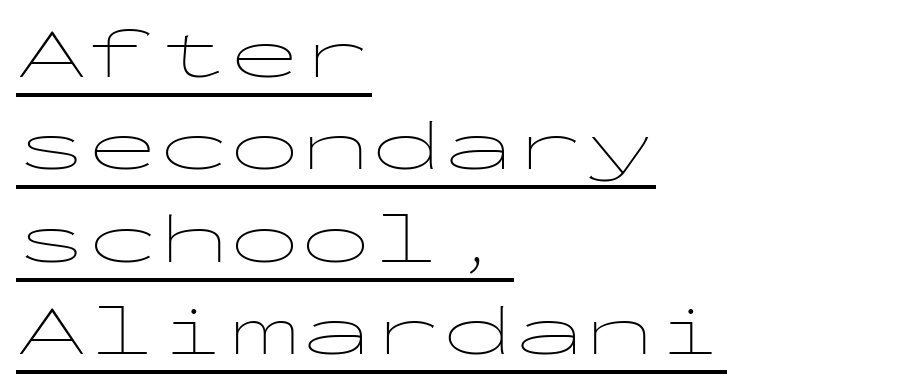
{"serif": "no", "italic": "no", "bold": "no", "weight": "thin", "width": "wide", "stroke_contrast": "low", "x_height": "medium", "monospaced": "yes", "underline": "yes", "align": "left", "line_spacing": "normal", "line_spacing_ratio": 1.3, "letter_spacing": "normal", "letter_spacing_em": 0.0, "glyph_px": 71}
